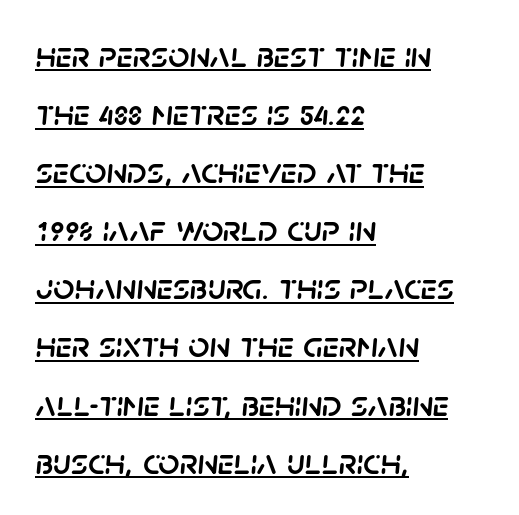
Vertical spacing — default. This sample carries an underscore along the baseline area. The tracking reads as untouched default to a designer's eye. Typeset ragged right — the left edge is the straight one.
